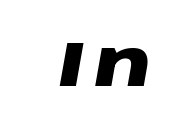
{"italic": "yes", "lean": "right", "slant_degrees": 10, "bold": "yes", "weight": "heavy", "width": "wide", "stroke_contrast": "low", "x_height": "large", "monospaced": "no", "underline": "no", "glyph_px": 64}
